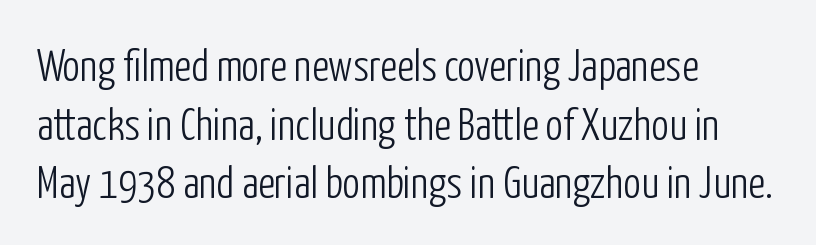
Heaviness? Minimal to ordinary, like unemphasized prose. In terms of letterspacing, this is plain default setting. The rendering anchors every line to the left-hand side. Check the space under the baseline: it is left empty.
